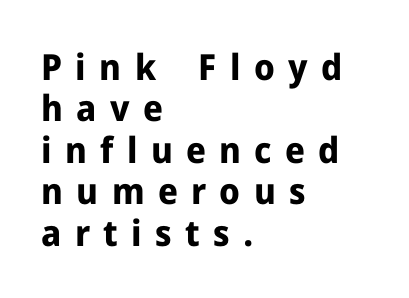
{"serif": "no", "italic": "no", "bold": "yes", "weight": "bold", "width": "normal", "stroke_contrast": "low", "x_height": "medium", "monospaced": "no", "underline": "no", "align": "left", "line_spacing": "tight", "line_spacing_ratio": 1.15, "letter_spacing": "wide", "letter_spacing_em": 0.37, "glyph_px": 36}
